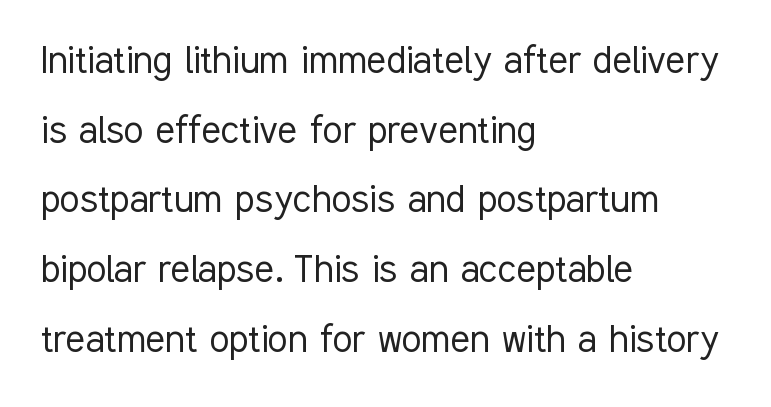
Q: Is the text bold? A: No.
Q: Is the text italic (slanted)? A: No, it is upright.
Q: Is the typeface a serif or a sans-serif typeface? A: Sans-serif.
Q: Is the text underlined? A: No.
Q: How is the paragraph aligned? A: Left-aligned.
Q: Is the spacing between letters normal or unusually wide? A: Normal.
Q: Is the spacing between lines tight, normal or loose? A: Normal.
Q: Width (condensed, normal, or wide)? A: Condensed.
Q: Stroke contrast? A: Low.
Q: x-height? A: Medium.
Q: Monospaced? A: No.
